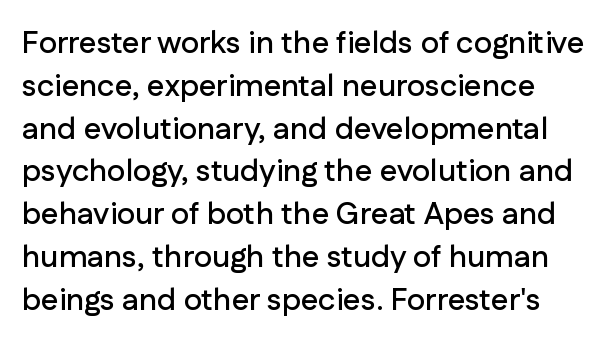
{"serif": "no", "italic": "no", "width": "normal", "stroke_contrast": "low", "x_height": "medium", "monospaced": "no", "underline": "no", "line_spacing": "normal", "line_spacing_ratio": 1.38, "letter_spacing": "normal", "letter_spacing_em": 0.0, "glyph_px": 31}
